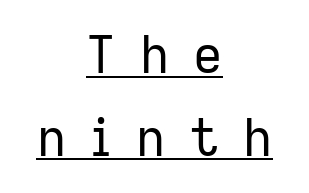
The image shows 51 px regular-weight sans-serif type, upright; set centered, normal line spacing (1.62x), unusually wide letter spacing (+0.47 em), underlined; low stroke contrast and a medium x-height.
